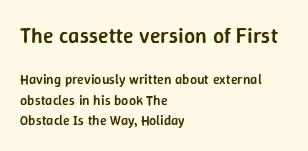
{"italic": "no", "bold": "semi", "underline": "no", "align": "left", "line_spacing": "normal", "line_spacing_ratio": 1.45, "letter_spacing": "normal", "letter_spacing_em": 0.0, "larger_block": "first", "size_ratio": 1.57, "glyph_px": 22}
